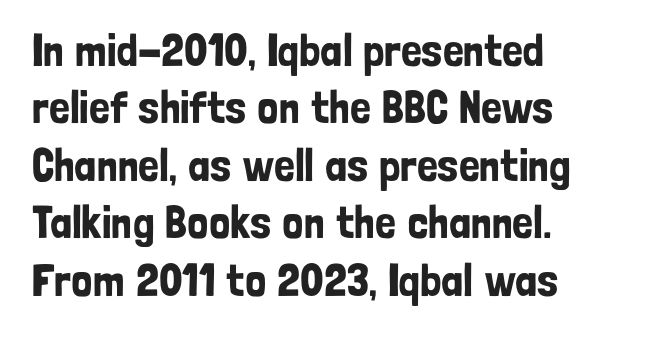
{"serif": "no", "italic": "no", "width": "condensed", "stroke_contrast": "low", "x_height": "medium", "monospaced": "no", "underline": "no", "align": "left", "line_spacing": "normal", "line_spacing_ratio": 1.25, "letter_spacing": "normal", "letter_spacing_em": 0.0, "glyph_px": 46}
